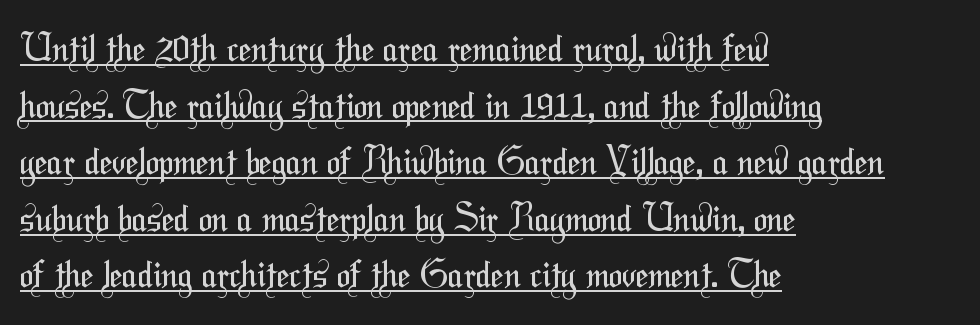
{"serif": "no", "bold": "no", "weight": "regular", "width": "condensed", "stroke_contrast": "medium", "x_height": "medium", "monospaced": "no", "underline": "yes", "align": "left", "line_spacing": "normal", "line_spacing_ratio": 1.57, "letter_spacing": "normal", "letter_spacing_em": 0.0, "glyph_px": 36}
